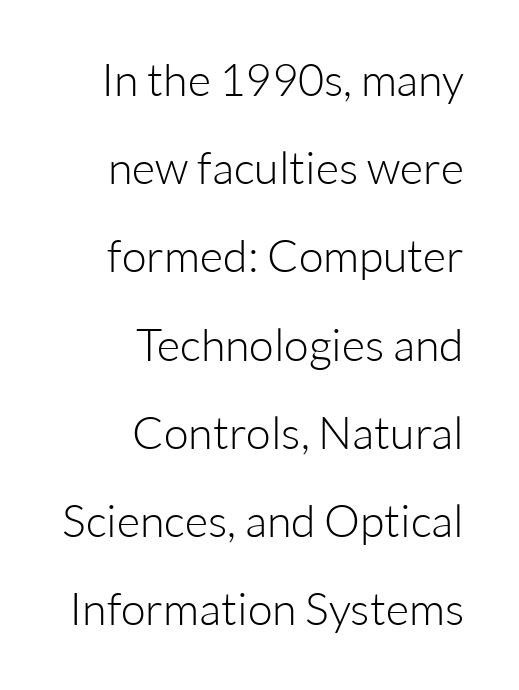
The passage is arranged like a letterhead date or caption credit — flush right. Quick note: not italic, upright. Observe the ordinary spacing: letters are neighbours, not strangers. Each new line begins a long way beneath the previous one. The characters are drawn with everyday or finer stroke widths. Type without underlining.
